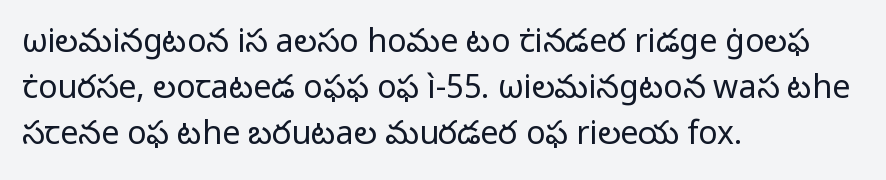
Nothing sits at the stroke ends, so this counts as sans-serif. These lines were composed using upright roman letters. This sample keeps an unexceptional amount of space between lines. The horizontal fit of the characters is conventional and even. Is this a fixed-width face? No — the glyphs have proportional, varying widths.
